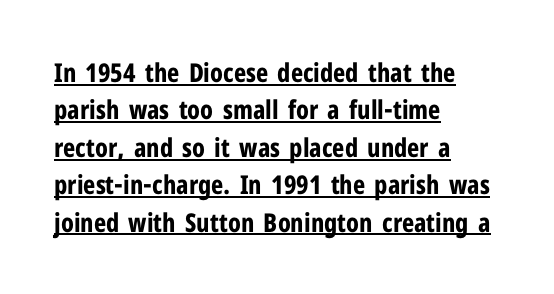
The passage shown is emphatically bold. What decoration does the sample have? An underline. Short and long lines alike share a common starting point at left. Ordinary non-slanted type is in use. Notice how descenders clear the ascenders below comfortably — that's standard leading. Between one letter and the next there's only the usual sliver of space.
